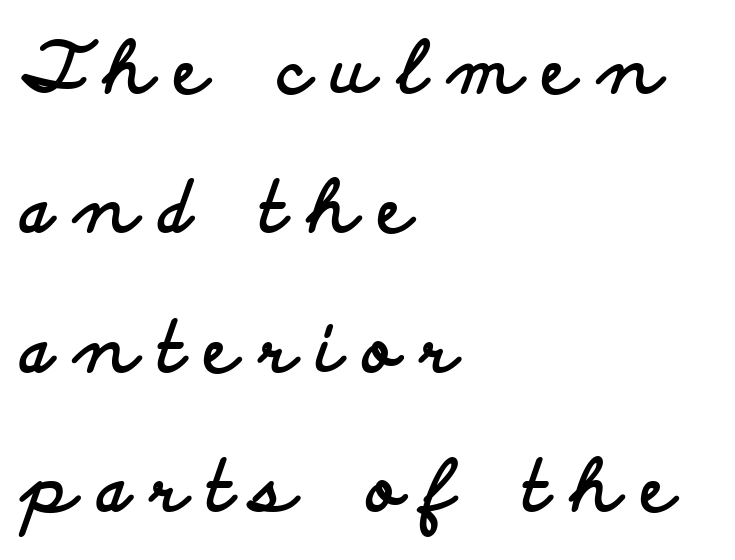
Q: Is the text bold? A: Yes.
Q: Is the text italic (slanted)? A: Yes.
Q: Is the typeface a serif or a sans-serif typeface? A: Sans-serif.
Q: Is the text underlined? A: No.
Q: How is the paragraph aligned? A: Left-aligned.
Q: Is the spacing between letters normal or unusually wide? A: Unusually wide.
Q: Is the spacing between lines tight, normal or loose? A: Loose.
Q: Width (condensed, normal, or wide)? A: Wide.
Q: Stroke contrast? A: Low.
Q: x-height? A: Small.
Q: Monospaced? A: No.
